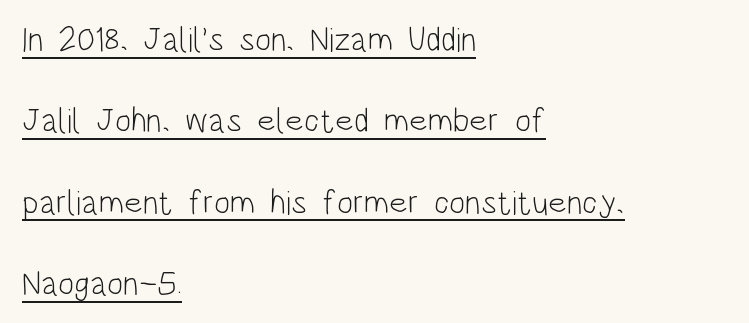
Q: Is the text bold? A: No.
Q: Is the text italic (slanted)? A: No, it is upright.
Q: Is the typeface a serif or a sans-serif typeface? A: Sans-serif.
Q: Is the text underlined? A: Yes.
Q: How is the paragraph aligned? A: Left-aligned.
Q: Is the spacing between letters normal or unusually wide? A: Normal.
Q: Is the spacing between lines tight, normal or loose? A: Loose.
Q: Width (condensed, normal, or wide)? A: Condensed.
Q: Stroke contrast? A: Low.
Q: x-height? A: Large.
Q: Monospaced? A: No.
